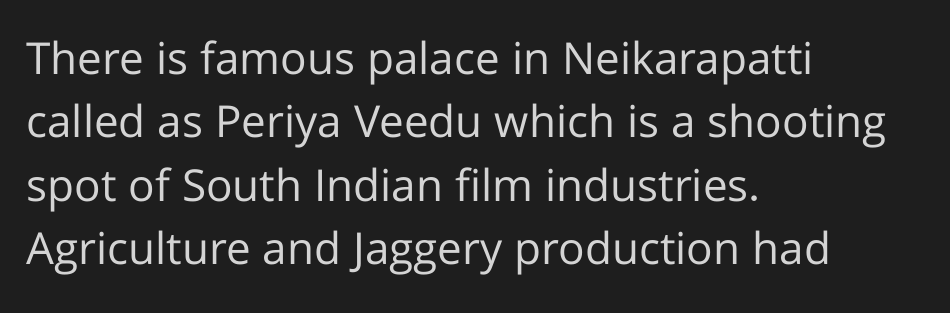
The image shows 44 px regular-weight sans-serif type, upright; set left-aligned, normal line spacing (1.44x), normal letter spacing, not underlined; low stroke contrast and a medium x-height.
